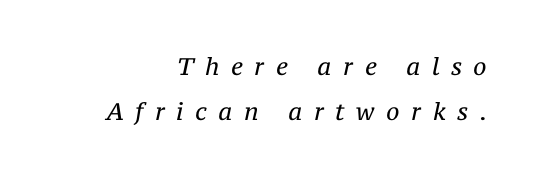
Q: Is the text bold? A: No.
Q: Is the text italic (slanted)? A: Yes, it leans right by about 12 degrees.
Q: Is the text underlined? A: No.
Q: How is the paragraph aligned? A: Right-aligned.
Q: Is the spacing between letters normal or unusually wide? A: Unusually wide.
